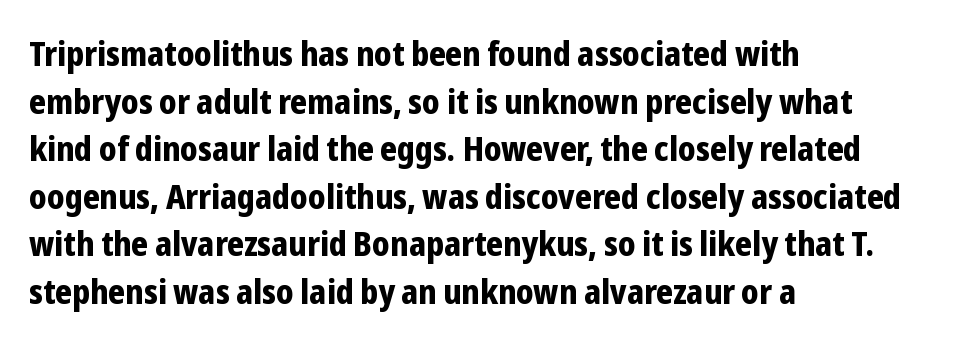
Q: Is the text bold? A: Yes.
Q: Is the text italic (slanted)? A: No, it is upright.
Q: Is the typeface a serif or a sans-serif typeface? A: Sans-serif.
Q: Is the text underlined? A: No.
Q: How is the paragraph aligned? A: Left-aligned.
Q: Is the spacing between letters normal or unusually wide? A: Normal.
Q: Is the spacing between lines tight, normal or loose? A: Normal.
Q: Width (condensed, normal, or wide)? A: Condensed.
Q: Stroke contrast? A: Low.
Q: x-height? A: Medium.
Q: Monospaced? A: No.
